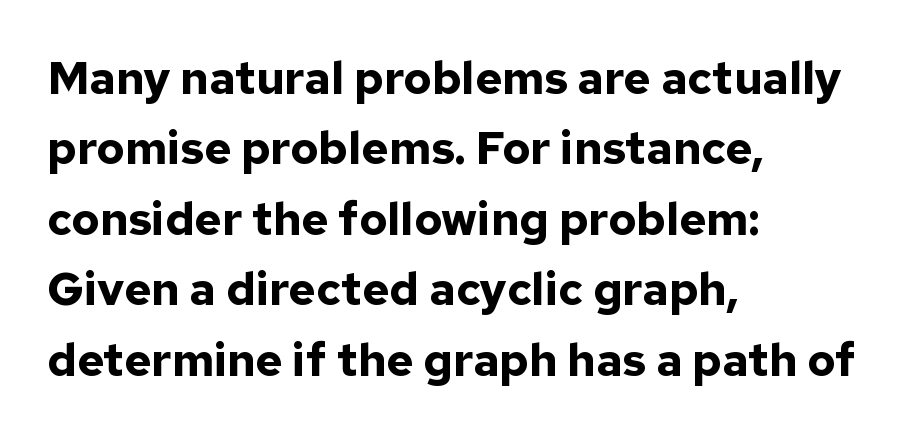
The image shows 46 px bold sans-serif type, upright; set left-aligned, normal line spacing (1.53x), normal letter spacing, not underlined; low stroke contrast and a medium x-height.
